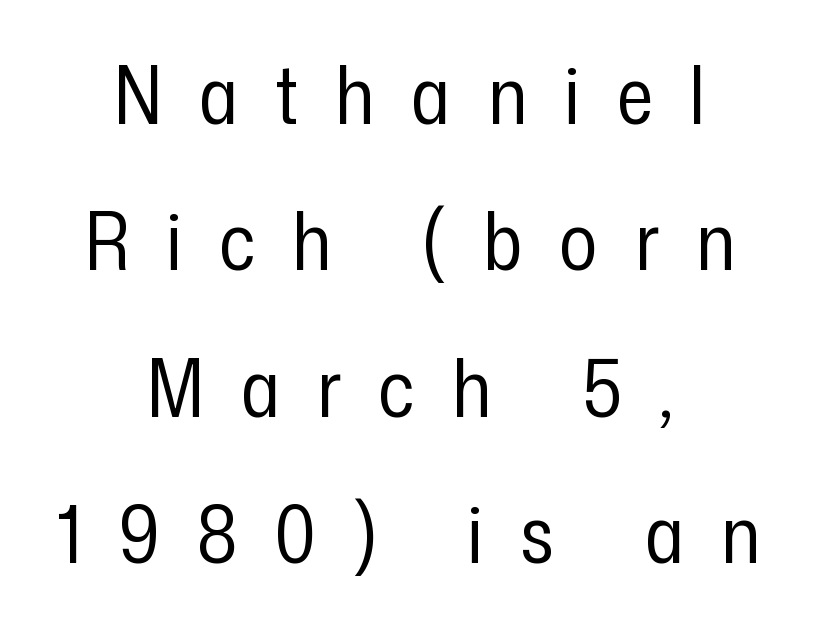
The specimen omits any rule beneath the text block's lines. Characters follow at a spacing far wider than the type designer built in. A roman cut, with each character standing at attention. This sample is center-justified, so both line endings float freely.
